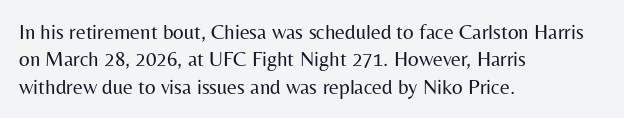
Reading down the block, your eye returns to a fixed left position each line. The weight tops out at a normal text grade. Interline gaps are of average width in this sample. The letters sit at their default tracking, neither squeezed nor spread.
